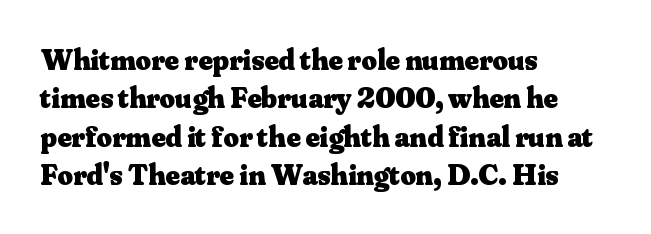
No word sits above an underline. Tracking here is standard; glyphs follow each other at the usual distance. Heft: maximum for text — a bold. The compositor pushed each line to the left boundary.
